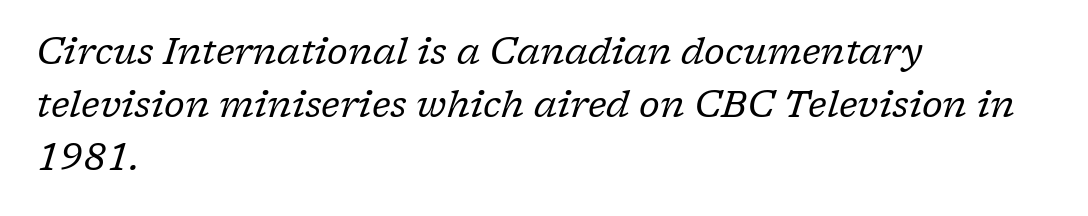
{"serif": "yes", "italic": "yes", "lean": "right", "slant_degrees": 17, "bold": "no", "weight": "regular", "width": "normal", "stroke_contrast": "low", "x_height": "medium", "monospaced": "no", "underline": "no", "align": "left", "line_spacing": "normal", "line_spacing_ratio": 1.43, "letter_spacing": "normal", "letter_spacing_em": 0.0, "glyph_px": 37}
